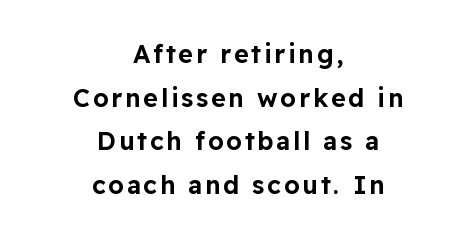
The paragraph shown floats in the horizontal middle. The lettering stays uniformly vertical, giving the passage a roman look. The space beneath each line is pristine and unruled.
